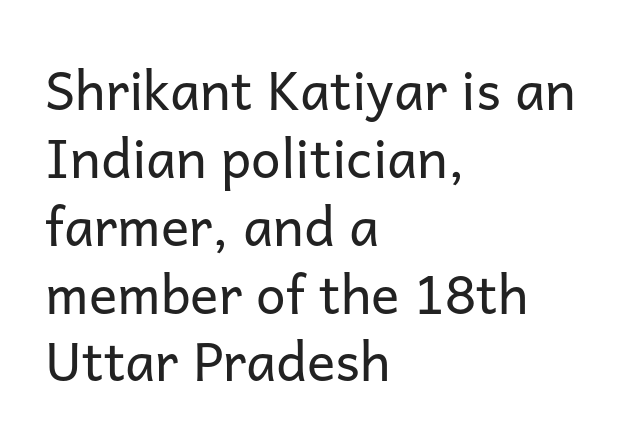
I'd call this a sans setting — the letters go barefoot. No extra ink here — the face is not bold. Tracking value appears to be zero — textbook default spacing. Upright lettering throughout. The glyphs are unaccompanied by any horizontal stroke below them. This sample is left-justified, so line endings fall wherever the words run out.
